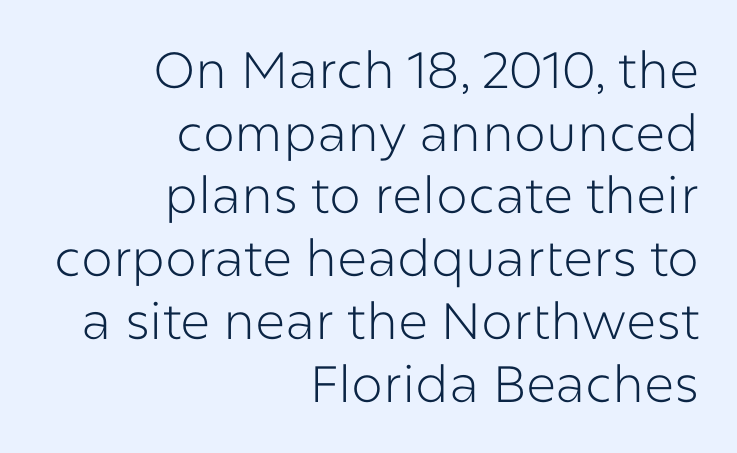
Just letters on the line, the space beneath them empty. Right-aligned paragraph, ragged on the left. The axis of the letterforms is exactly vertical. Compared with typical body copy, the letter spacing here is the same.
